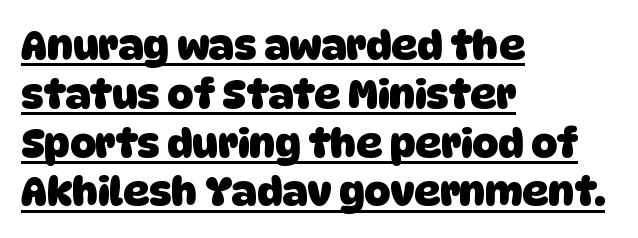
Q: Is the text bold? A: Yes.
Q: Is the typeface a serif or a sans-serif typeface? A: Sans-serif.
Q: Is the text underlined? A: Yes.
Q: How is the paragraph aligned? A: Left-aligned.
Q: Is the spacing between letters normal or unusually wide? A: Normal.
Q: Width (condensed, normal, or wide)? A: Normal.
Q: Stroke contrast? A: Low.
Q: x-height? A: Large.
Q: Monospaced? A: No.
